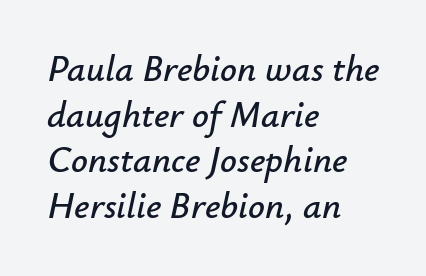
Q: Is the text italic (slanted)? A: Yes, it leans right by about 12 degrees.
Q: Is the text underlined? A: No.
Q: How is the paragraph aligned? A: Left-aligned.
Q: Is the spacing between letters normal or unusually wide? A: Normal.
Q: Width (condensed, normal, or wide)? A: Normal.
Q: Stroke contrast? A: Low.
Q: x-height? A: Small.
Q: Monospaced? A: No.
